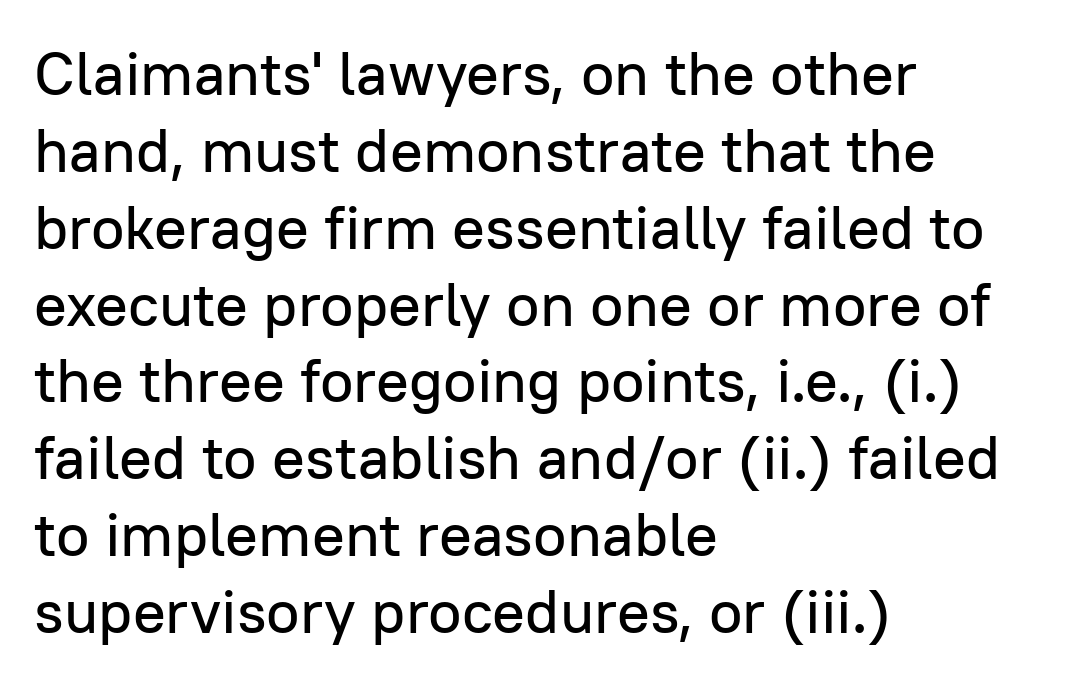
The passage shown is not underscored anywhere. Left-aligned paragraph, ragged on the right. Vertical strokes here are truly vertical. The font family rendered here belongs to the sans-serif group. Between one letter and the next there's only the usual sliver of space. Regarding leading, the lines here are spaced in the standard way.
